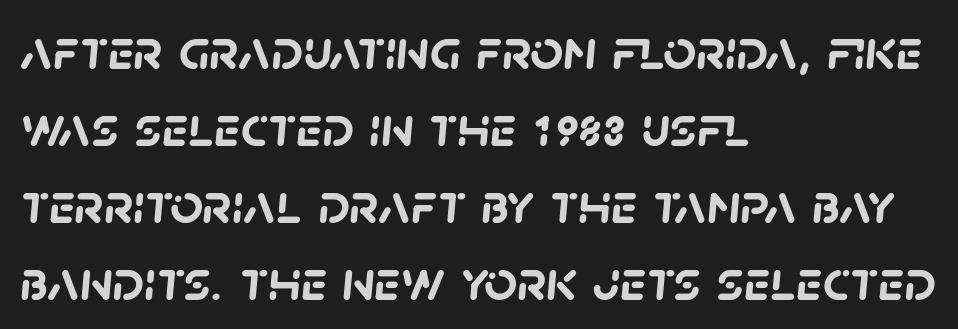
{"serif": "no", "bold": "yes", "weight": "semibold", "width": "normal", "stroke_contrast": "low", "x_height": "large", "monospaced": "no", "underline": "no", "align": "left", "line_spacing": "normal", "line_spacing_ratio": 1.33, "letter_spacing": "normal", "letter_spacing_em": 0.0, "glyph_px": 58}
